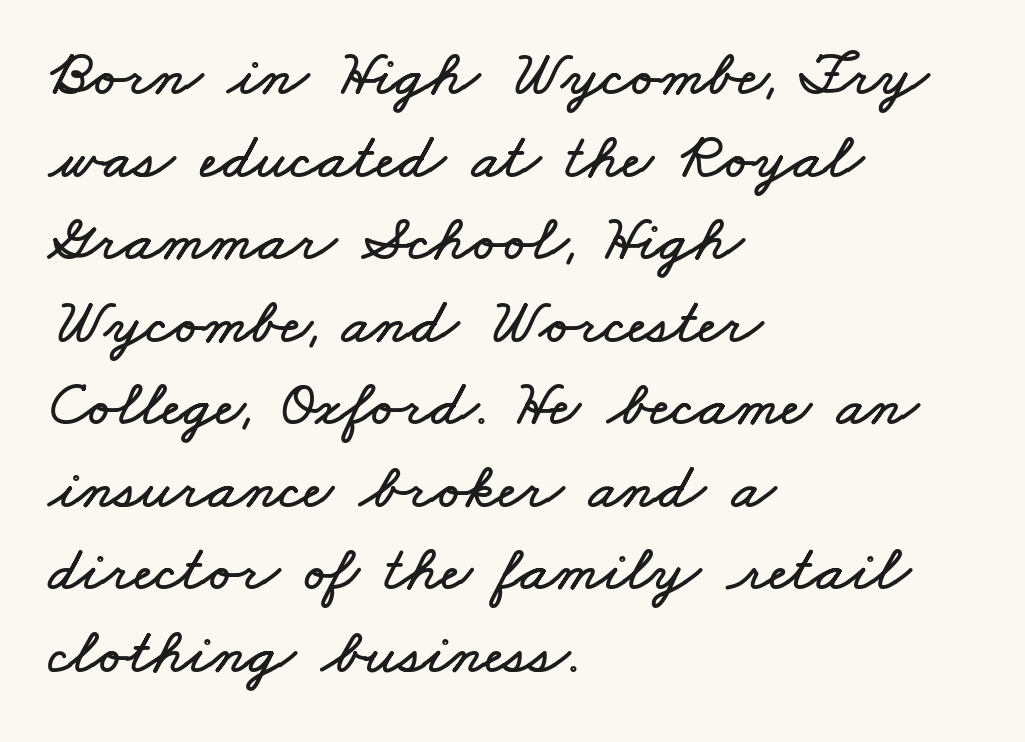
{"width": "wide", "stroke_contrast": "low", "x_height": "small", "monospaced": "no", "underline": "no", "align": "left", "line_spacing": "normal", "line_spacing_ratio": 1.27, "letter_spacing": "normal", "letter_spacing_em": 0.0, "glyph_px": 65}
